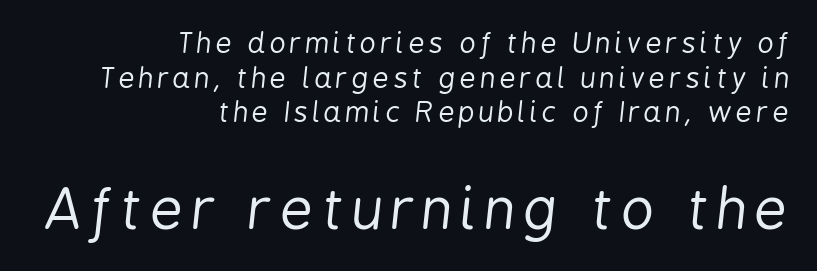
Looking at the ascenders, they clearly lean. The passage shown is typed in a proportional face where columns would drift. The space directly below the letters is spotless. The rendering enlarges the type as you move from the upper chunk to the lower. The typeface has the unassuming heft of standard copy or less. The text block is weighted toward the right margin, trailing off unevenly leftward.
